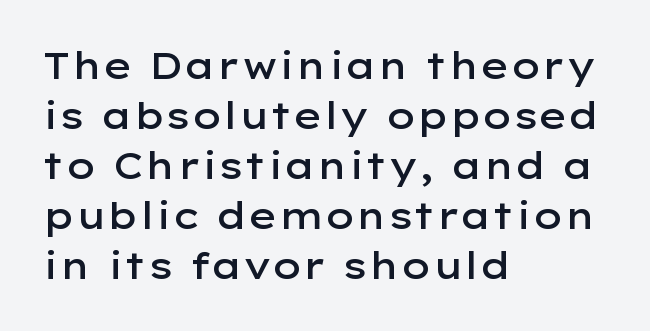
{"serif": "no", "italic": "no", "bold": "semi", "weight": "semibold", "width": "wide", "stroke_contrast": "low", "x_height": "medium", "monospaced": "no", "underline": "no", "align": "left", "line_spacing": "normal", "line_spacing_ratio": 1.35, "letter_spacing": "normal", "letter_spacing_em": 0.0, "glyph_px": 37}
